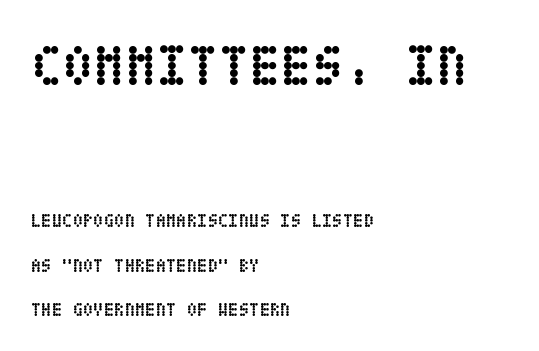
This layout puts the oversized block above and the modest block below. The lettering stays uniformly vertical, giving the passage a roman look. Does the copy run flush right? No — it runs flush left. These lines carry a lot of weight — the face is fully bold. Honestly, there is no underline to notice here at all. The rendering keeps characters at their native spacing.
